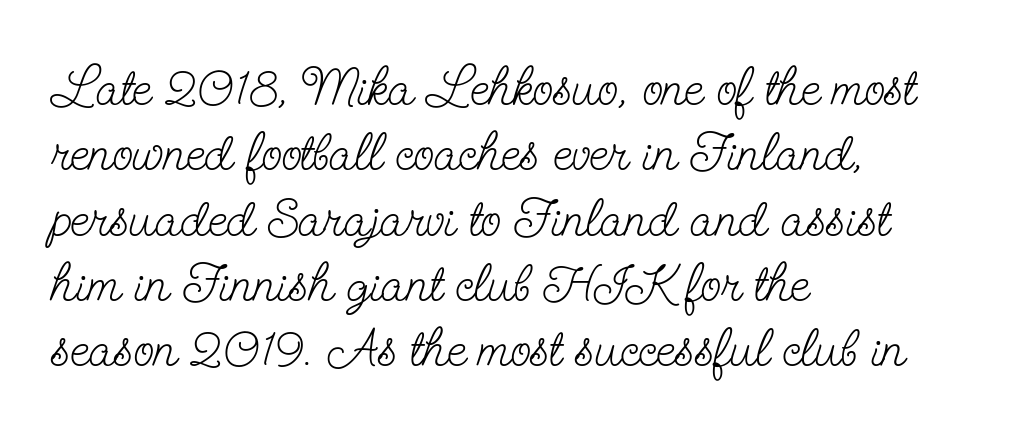
The image shows 54 px light, condensed serif type; set left-aligned, line spacing 1.21x, normal letter spacing, not underlined; low stroke contrast and a small x-height.
